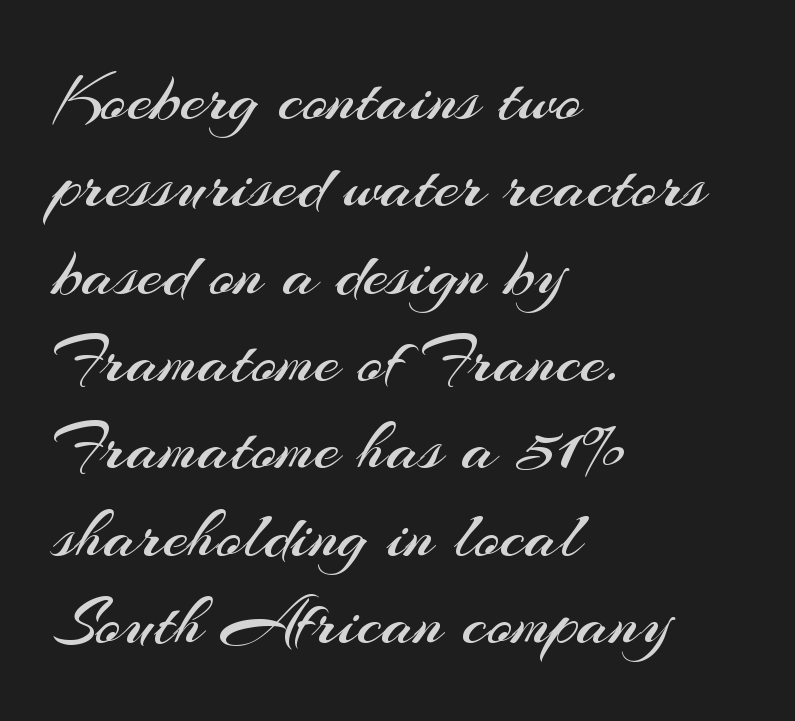
The image shows 71 px regular-weight sans-serif type; set left-aligned, line spacing 1.23x, normal letter spacing, not underlined; medium stroke contrast and a small x-height.
